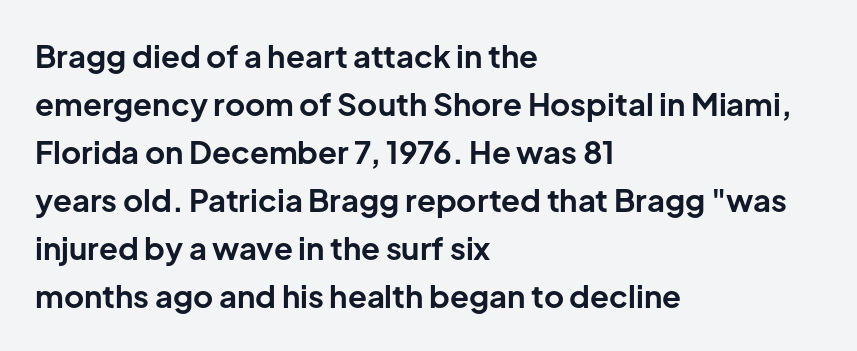
Q: Is the text bold? A: Yes.
Q: Is the text italic (slanted)? A: No, it is upright.
Q: Is the typeface a serif or a sans-serif typeface? A: Sans-serif.
Q: Is the text underlined? A: No.
Q: How is the paragraph aligned? A: Left-aligned.
Q: Is the spacing between letters normal or unusually wide? A: Normal.
Q: Is the spacing between lines tight, normal or loose? A: Normal.
Q: Width (condensed, normal, or wide)? A: Normal.
Q: Stroke contrast? A: Low.
Q: x-height? A: Medium.
Q: Monospaced? A: No.
